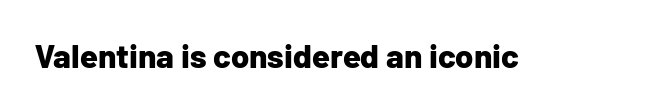
You'd pick this weight for a headline — it's a proper bold. I'd call this a sans setting — the letters go barefoot. The area under the type is left untouched. Spacing verdict: proportional, widths tailored to each character. The line texture is even and compact thanks to regular tracking. These lines were composed using upright roman letters.
